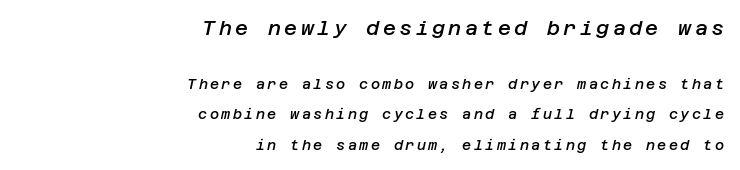
{"italic": "yes", "lean": "right", "slant_degrees": 12, "bold": "semi", "underline": "no", "align": "right", "line_spacing": "loose", "line_spacing_ratio": 2.16, "larger_block": "first", "size_ratio": 1.43, "glyph_px": 20}
